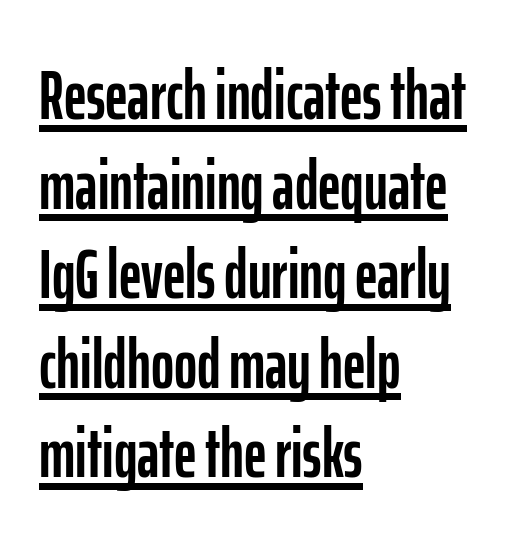
{"serif": "no", "italic": "no", "width": "condensed", "stroke_contrast": "low", "x_height": "medium", "monospaced": "no", "underline": "yes", "align": "left", "line_spacing": "normal", "line_spacing_ratio": 1.28, "letter_spacing": "normal", "letter_spacing_em": 0.0, "glyph_px": 70}
